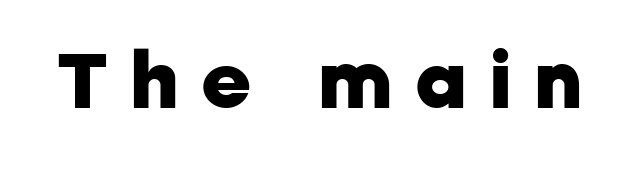
Here the designer chose a conventional face with non-uniform glyph widths. Plain, unruled lines of type. I'd call this a sans setting — the letters go barefoot. Characters remain perfectly vertical along every line. Compared with typical body copy, the letter spacing here is much looser.
